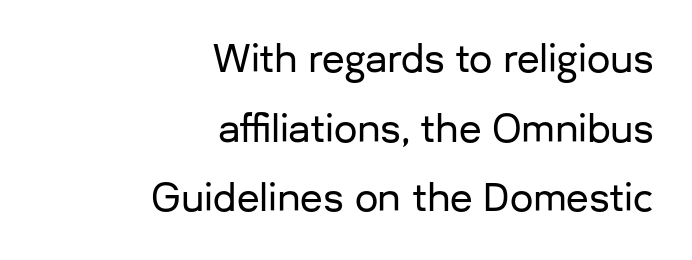
{"serif": "no", "italic": "no", "width": "normal", "stroke_contrast": "low", "x_height": "medium", "monospaced": "no", "underline": "no", "align": "right", "line_spacing_ratio": 1.88, "letter_spacing": "normal", "letter_spacing_em": 0.0, "glyph_px": 37}
